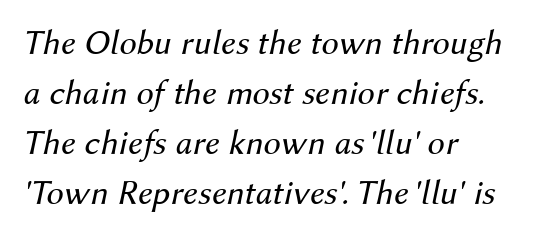
The image shows 35 px regular-weight type, italic (leaning right); set left-aligned, normal line spacing (1.43x), normal letter spacing, not underlined; medium stroke contrast and a medium x-height.
